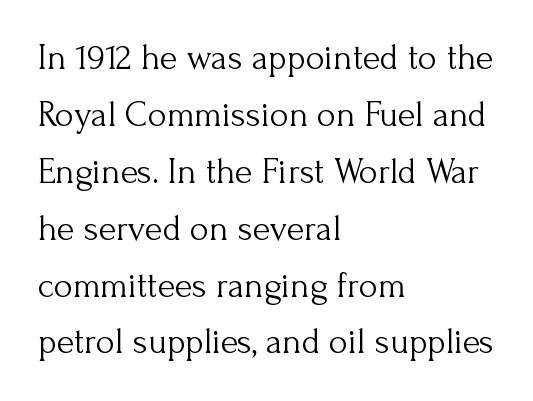
The line texture is even and compact thanks to regular tracking. Think standard paragraph weight, or any step lighter than that. Each letter keeps its own natural width here, so spacing adapts to shape. These lines stack with their left ends in a neat column.
